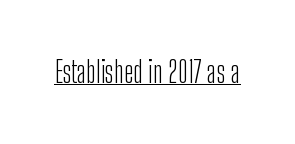
Short note: letters normally spaced. On a weight scale, this lands at 450 or below. Think of a printed novel: that variable character pitch is what you see here. Stroke terminals: plain, sans-serif. Characters remain perfectly vertical along every line.
